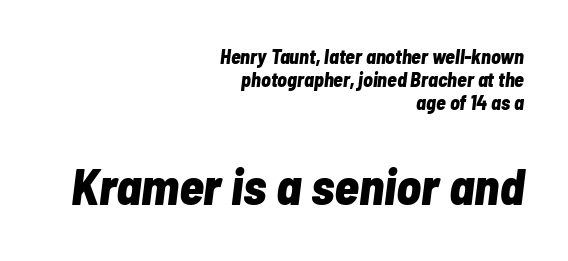
Q: Is the text bold? A: Yes.
Q: Is the text italic (slanted)? A: Yes, it leans right by about 7 degrees.
Q: Is the text underlined? A: No.
Q: How is the paragraph aligned? A: Right-aligned.
Q: Is the spacing between letters normal or unusually wide? A: Normal.
Q: Which block of text is set in a larger size, the first (top) or the second (bottom)? A: The second (bottom) one.
Q: Width (condensed, normal, or wide)? A: Condensed.
Q: Stroke contrast? A: Low.
Q: x-height? A: Medium.
Q: Monospaced? A: No.
